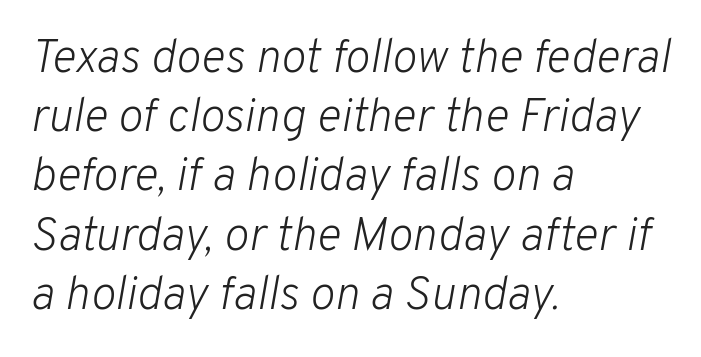
{"italic": "yes", "lean": "right", "slant_degrees": 10, "bold": "no", "weight": "light", "width": "normal", "stroke_contrast": "low", "x_height": "medium", "monospaced": "no", "underline": "no", "align": "left", "line_spacing": "normal", "line_spacing_ratio": 1.26, "letter_spacing": "normal", "letter_spacing_em": 0.0, "glyph_px": 47}
